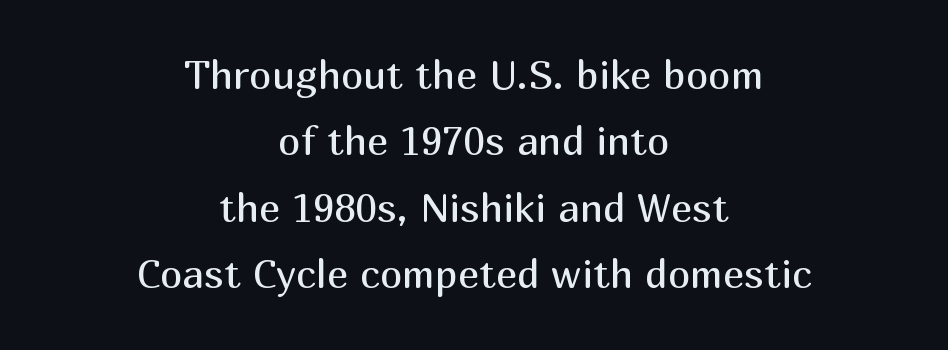
Q: Is the text bold? A: No.
Q: Is the text italic (slanted)? A: No, it is upright.
Q: Is the typeface a serif or a sans-serif typeface? A: Sans-serif.
Q: Is the text underlined? A: No.
Q: How is the paragraph aligned? A: Centered.
Q: Is the spacing between letters normal or unusually wide? A: Normal.
Q: Is the spacing between lines tight, normal or loose? A: Normal.
Q: Width (condensed, normal, or wide)? A: Normal.
Q: Stroke contrast? A: Medium.
Q: x-height? A: Medium.
Q: Monospaced? A: No.
